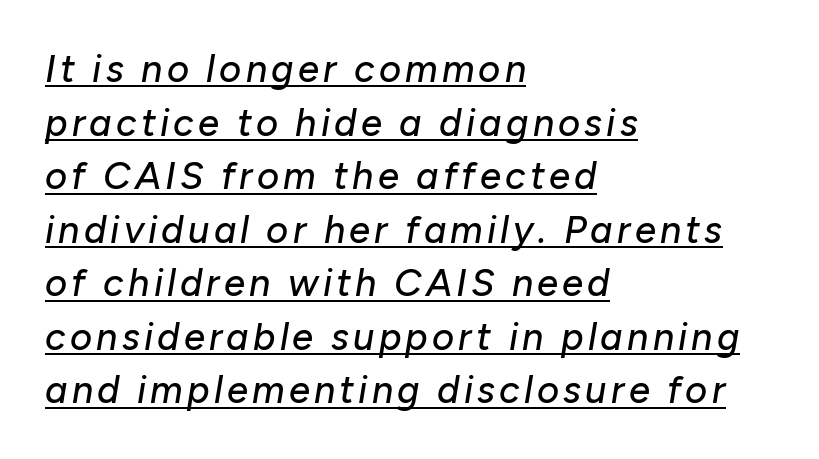
The image shows 38 px text type, italic (leaning right); set left-aligned, normal line spacing (1.41x), underlined; low stroke contrast and a medium x-height.
